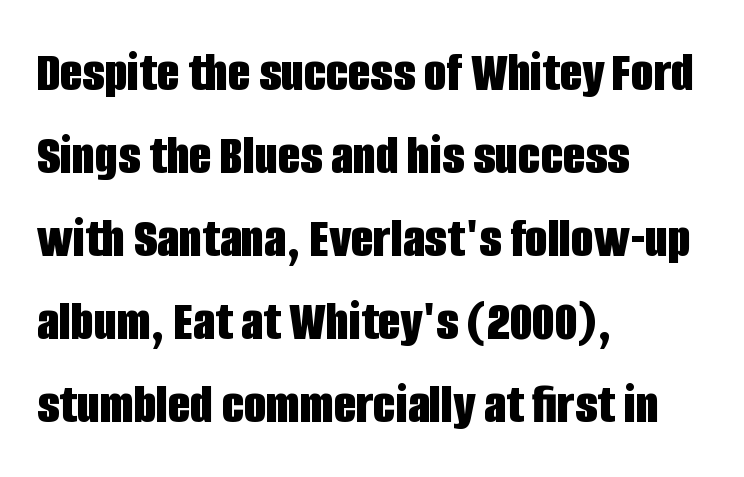
The image shows 58 px bold, condensed sans-serif type, upright; set left-aligned, normal line spacing (1.43x), normal letter spacing, not underlined; low stroke contrast and a large x-height.
